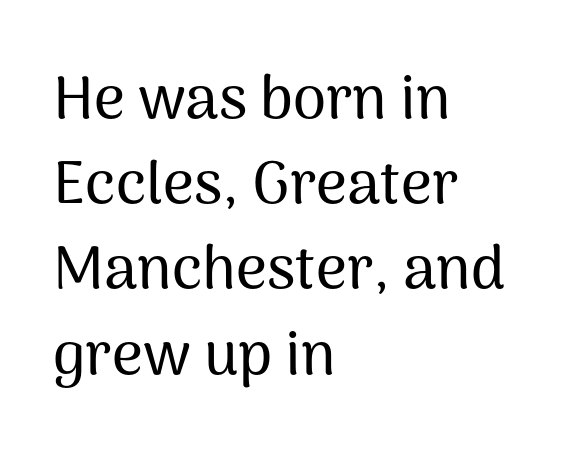
Is the letter spacing exaggerated? No — it looks like the ordinary default. Posture: vertical. Has an underline been added? It has not. Here the designer chose a conventional face with non-uniform glyph widths. Classification — sans serif. Each new line begins a customary step beneath the previous one.
